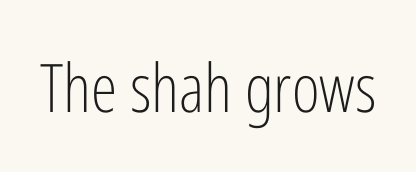
The image shows 67 px light, condensed sans-serif type, upright; set normal letter spacing, not underlined; low stroke contrast and a medium x-height.
